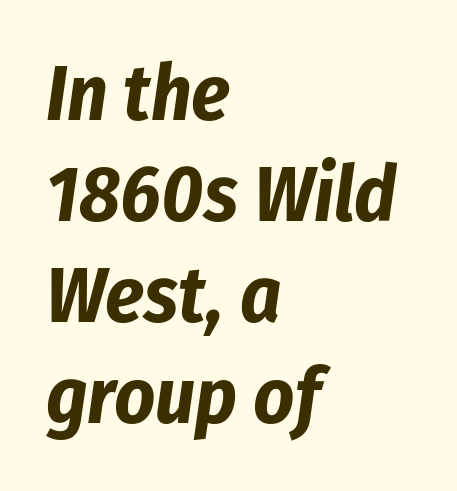
Q: Is the text bold? A: Yes.
Q: Is the text italic (slanted)? A: Yes, it leans right by about 8 degrees.
Q: Is the text underlined? A: No.
Q: How is the paragraph aligned? A: Left-aligned.
Q: Is the spacing between letters normal or unusually wide? A: Normal.
Q: Is the spacing between lines tight, normal or loose? A: Normal.
Q: Width (condensed, normal, or wide)? A: Condensed.
Q: Stroke contrast? A: Low.
Q: x-height? A: Medium.
Q: Monospaced? A: No.
